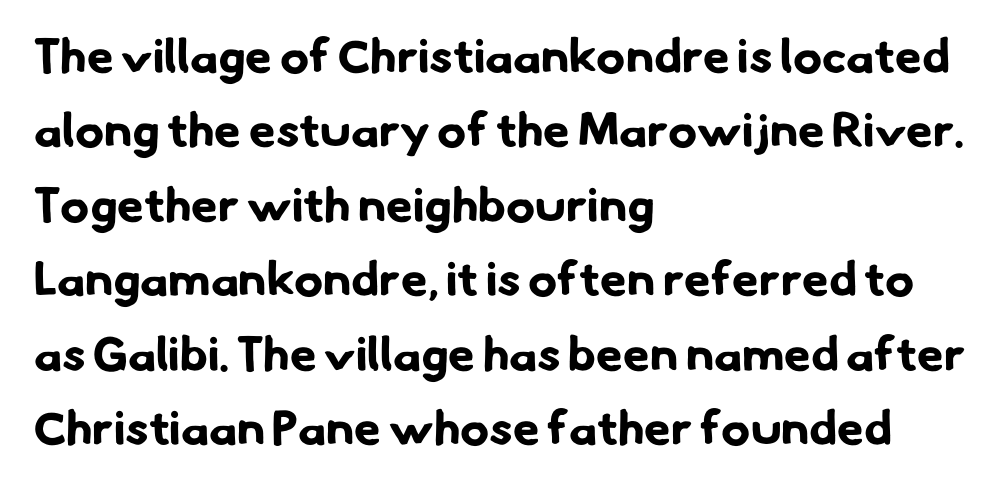
Varying glyph widths throughout — classic text-font behaviour. Short note: letters normally spaced. The rendering shows plain stroke endings on the letterforms — a sans-serif design. The compositor pushed each line to the left boundary.
